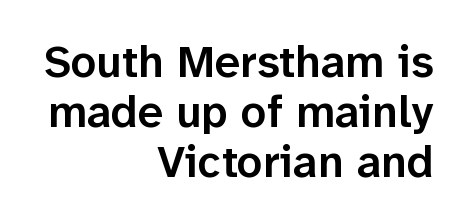
Q: Is the text bold? A: Semi-bold.
Q: Is the text italic (slanted)? A: No, it is upright.
Q: Is the typeface a serif or a sans-serif typeface? A: Sans-serif.
Q: Is the text underlined? A: No.
Q: How is the paragraph aligned? A: Right-aligned.
Q: Is the spacing between letters normal or unusually wide? A: Normal.
Q: Is the spacing between lines tight, normal or loose? A: Tight.
Q: Width (condensed, normal, or wide)? A: Normal.
Q: Stroke contrast? A: Low.
Q: x-height? A: Medium.
Q: Monospaced? A: No.
